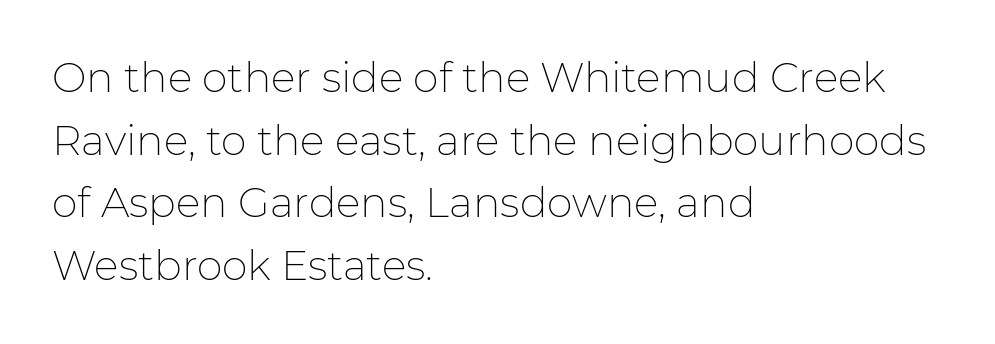
Honestly, the letter spacing is just normal — you wouldn't notice it. Unbolded letterforms with no extra heft. Does the leading feel generous? No, just average. These lines were composed using upright roman letters. To sum up the face: it is a sans, with no serifs.
